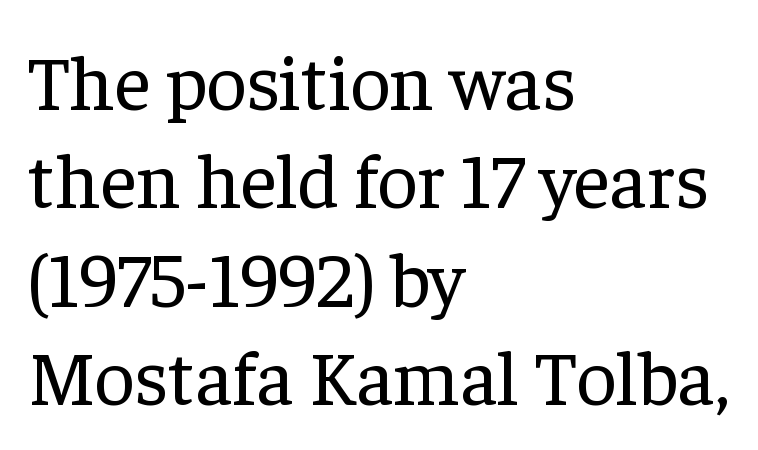
{"serif": "yes", "italic": "no", "bold": "no", "weight": "regular", "width": "normal", "stroke_contrast": "low", "x_height": "medium", "monospaced": "no", "underline": "no", "align": "left", "line_spacing": "normal", "line_spacing_ratio": 1.26, "letter_spacing": "normal", "letter_spacing_em": 0.0, "glyph_px": 78}
